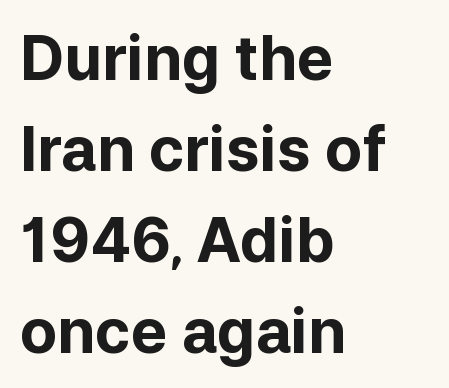
Observe the absence of serifs on each vertical stroke in this sample. The font's upright variant was chosen for this text. Here the designer chose a conventional face with non-uniform glyph widths. Typeset ragged right — the left edge is the straight one. As a designer I'd log this as weight 700, bold.
